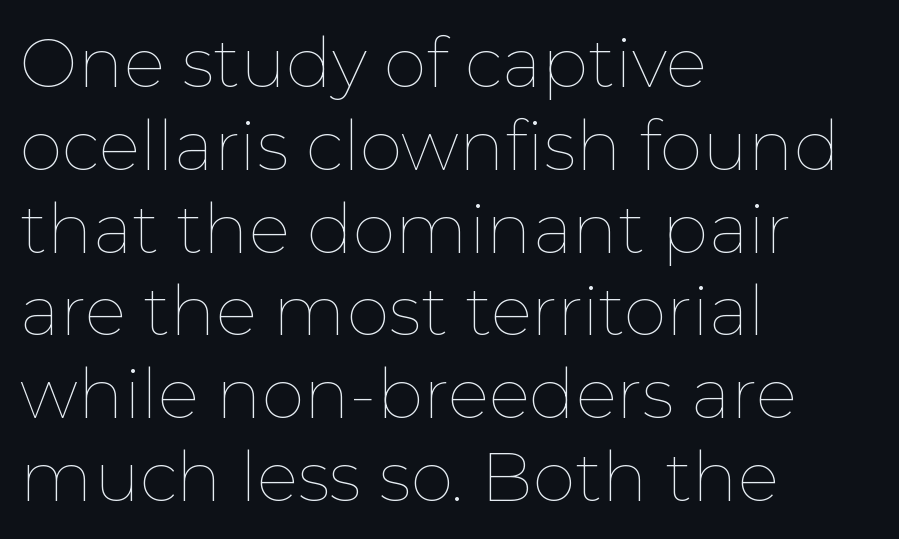
Q: Is the text bold? A: No.
Q: Is the text italic (slanted)? A: No, it is upright.
Q: Is the text underlined? A: No.
Q: How is the paragraph aligned? A: Left-aligned.
Q: Is the spacing between letters normal or unusually wide? A: Normal.
Q: Width (condensed, normal, or wide)? A: Normal.
Q: Stroke contrast? A: Low.
Q: x-height? A: Medium.
Q: Monospaced? A: No.
